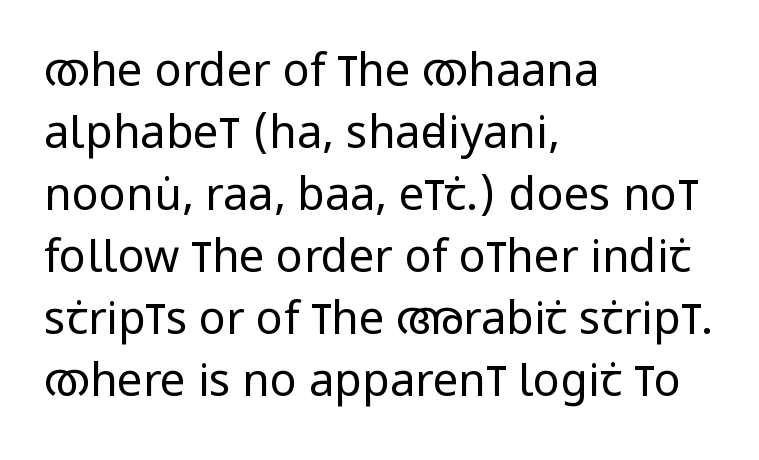
Tracking here is standard; glyphs follow each other at the usual distance. This sample uses a sans-serif face. The letters advance in unequal steps, a hallmark of proportional type. Is the type heavy? It reads as light-to-regular instead.
